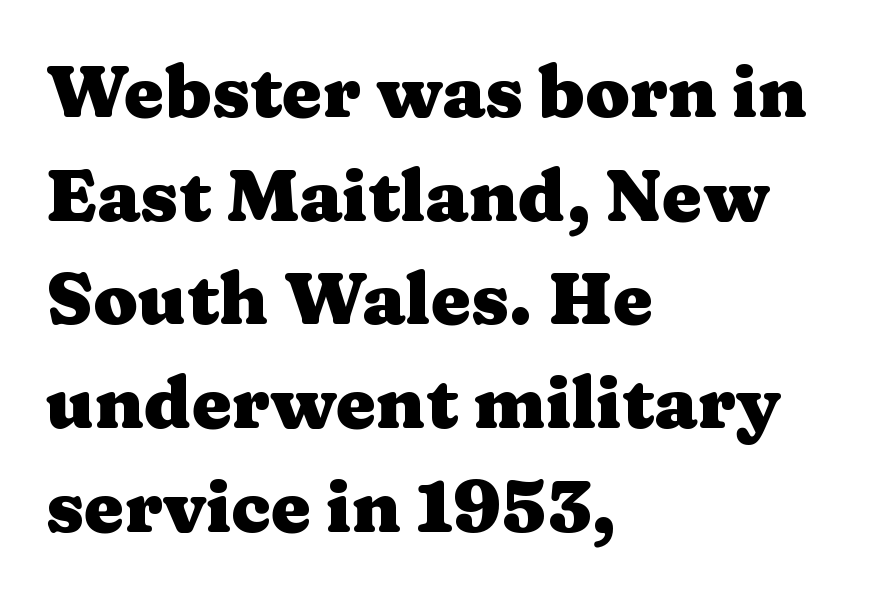
{"serif": "yes", "italic": "no", "bold": "yes", "weight": "heavy", "width": "wide", "stroke_contrast": "medium", "x_height": "medium", "monospaced": "no", "underline": "no", "align": "left", "line_spacing": "normal", "line_spacing_ratio": 1.44, "letter_spacing": "normal", "letter_spacing_em": 0.0, "glyph_px": 72}
